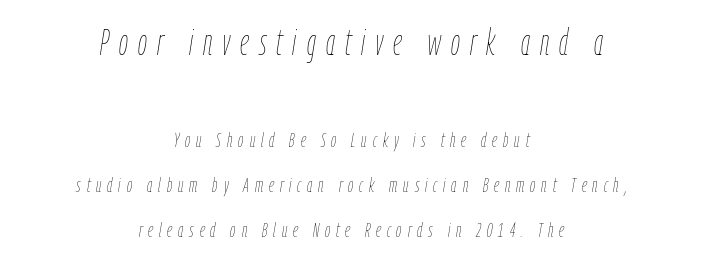
The image shows 36 px thin, condensed type, italic (leaning right); set centered, loose line spacing (2.14x), unusually wide letter spacing (+0.28 em), not underlined; the first (top) block is 1.71x larger; low stroke contrast and a medium x-height.
